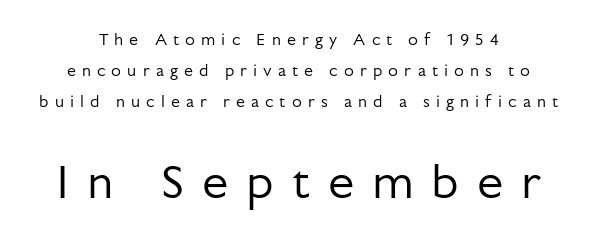
The image shows 47 px regular-weight sans-serif type, upright; set centered, loose line spacing (1.93x), unusually wide letter spacing (+0.38 em), not underlined; the second (bottom) block is 2.94x larger; low stroke contrast and a medium x-height.
